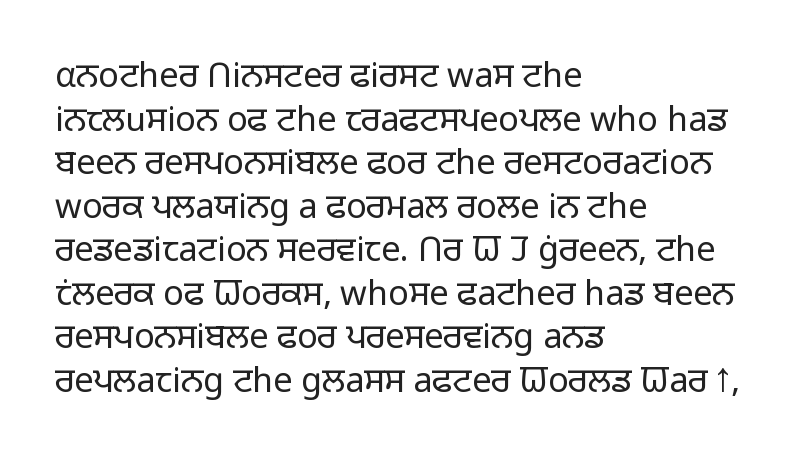
{"serif": "no", "italic": "no", "bold": "no", "weight": "light", "width": "normal", "stroke_contrast": "low", "x_height": "medium", "monospaced": "no", "underline": "no", "align": "left", "line_spacing": "normal", "line_spacing_ratio": 1.28, "letter_spacing": "normal", "letter_spacing_em": 0.0, "glyph_px": 34}
